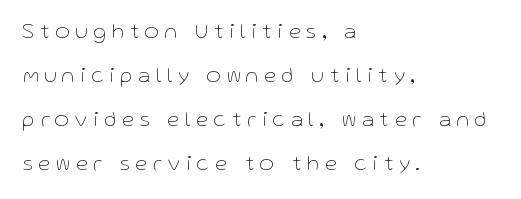
A typesetter would call this leading open, well beyond the default. The cut favours lightness, reaching ordinary text weight at its darkest. Ordinary non-slanted type is in use. Just letters on the line, the space beneath them empty. Substantial extra tracking has been applied to these lines. Leftover space on each line is placed entirely after the last word.
